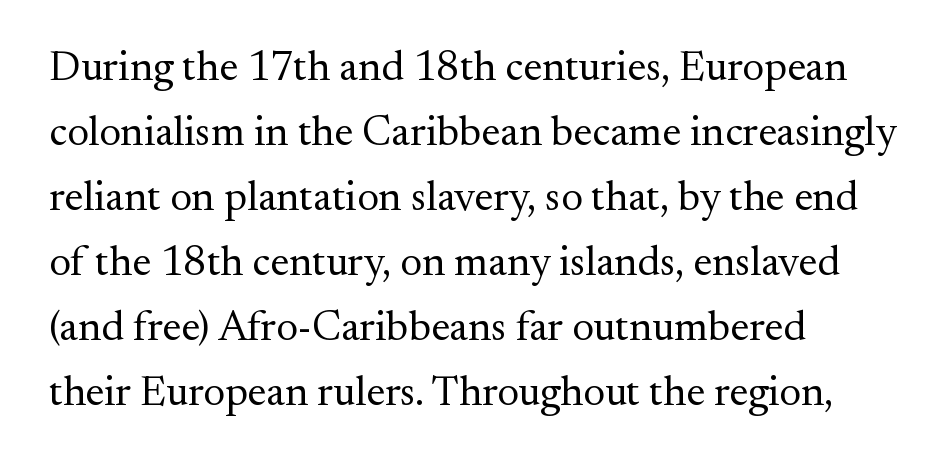
The image shows 42 px regular-weight serif type, upright; set left-aligned, normal line spacing (1.55x), normal letter spacing, not underlined; medium stroke contrast and a small x-height.
